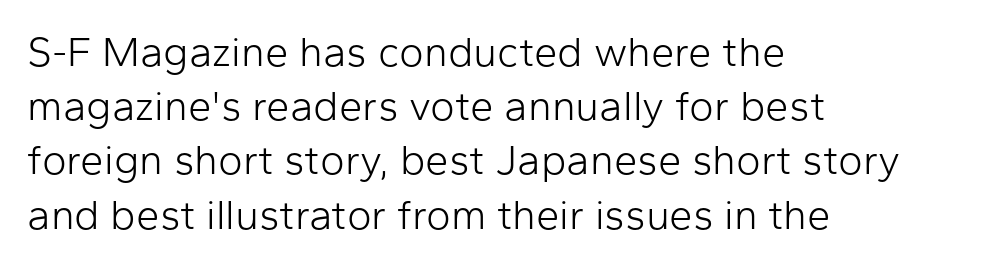
The image shows 42 px light sans-serif type, upright; set left-aligned, normal line spacing (1.29x), normal letter spacing, not underlined; low stroke contrast and a medium x-height.
